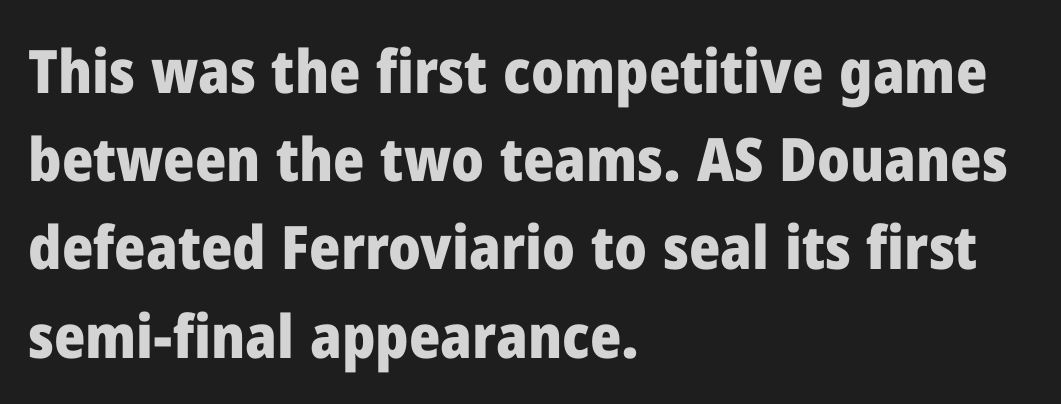
The image shows 60 px heavy sans-serif type, upright; set left-aligned, normal line spacing (1.47x), normal letter spacing, not underlined; low stroke contrast and a medium x-height.
